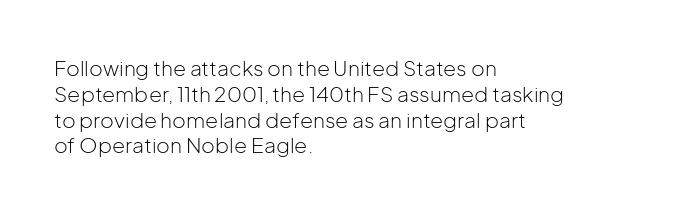
The image shows 21 px text type, upright; set left-aligned, line spacing 1.23x, normal letter spacing, not underlined.
